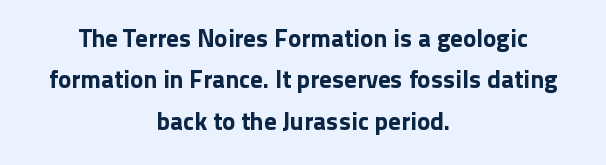
Q: Is the text italic (slanted)? A: No, it is upright.
Q: Is the text underlined? A: No.
Q: How is the paragraph aligned? A: Centered.
Q: Is the spacing between letters normal or unusually wide? A: Normal.
Q: Is the spacing between lines tight, normal or loose? A: Normal.
